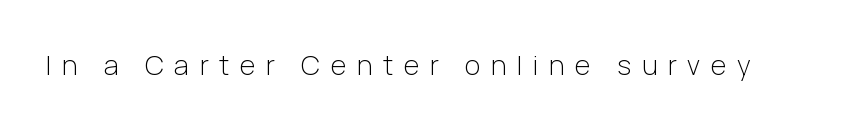
Q: Is the text bold? A: No.
Q: Is the text italic (slanted)? A: No, it is upright.
Q: Is the text underlined? A: No.
Q: Is the spacing between letters normal or unusually wide? A: Unusually wide.
